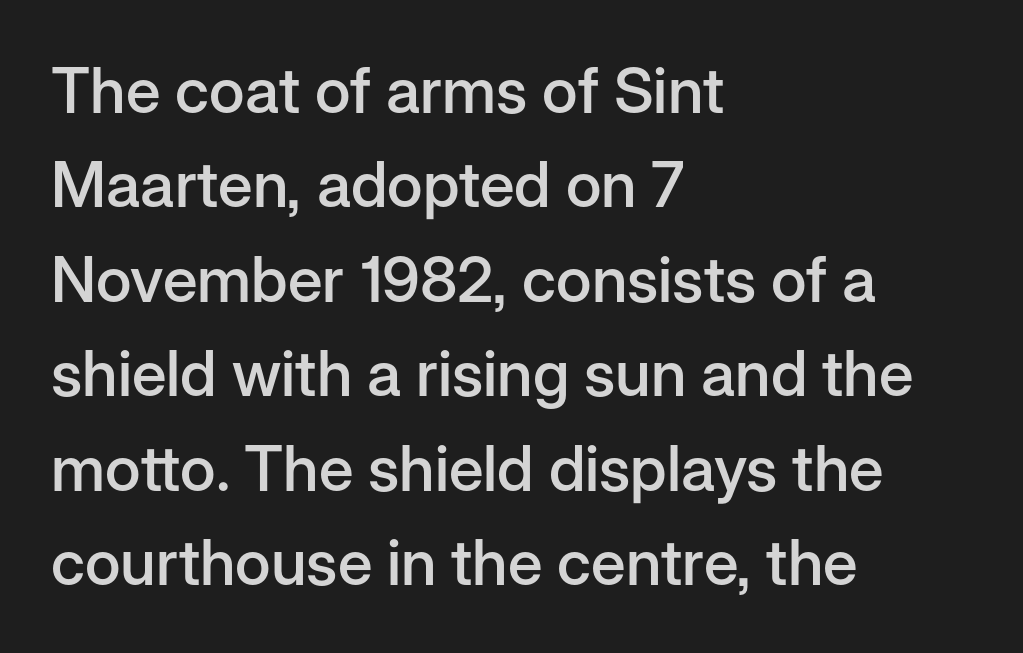
Q: Is the text bold? A: Semi-bold.
Q: Is the text italic (slanted)? A: No, it is upright.
Q: Is the typeface a serif or a sans-serif typeface? A: Sans-serif.
Q: Is the text underlined? A: No.
Q: How is the paragraph aligned? A: Left-aligned.
Q: Is the spacing between letters normal or unusually wide? A: Normal.
Q: Is the spacing between lines tight, normal or loose? A: Normal.
Q: Width (condensed, normal, or wide)? A: Normal.
Q: Stroke contrast? A: Low.
Q: x-height? A: Medium.
Q: Monospaced? A: No.
